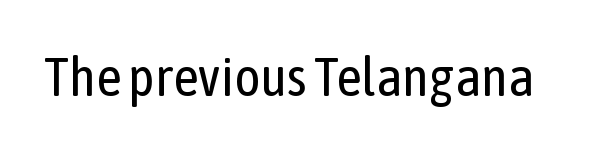
The image shows 55 px regular-weight, condensed sans-serif type, upright; set normal letter spacing, not underlined; low stroke contrast and a medium x-height.
